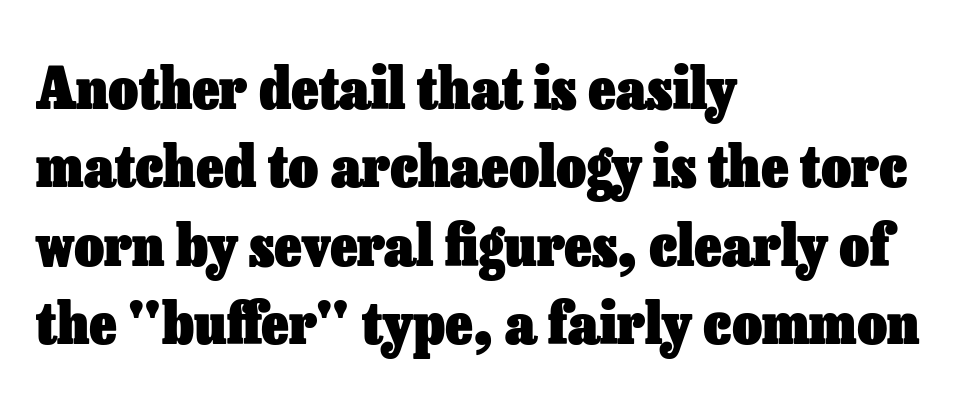
Q: Is the text bold? A: Yes.
Q: Is the text italic (slanted)? A: No, it is upright.
Q: Is the text underlined? A: No.
Q: How is the paragraph aligned? A: Left-aligned.
Q: Is the spacing between letters normal or unusually wide? A: Normal.
Q: Is the spacing between lines tight, normal or loose? A: Normal.
Q: Width (condensed, normal, or wide)? A: Normal.
Q: Stroke contrast? A: Low.
Q: x-height? A: Medium.
Q: Monospaced? A: No.
